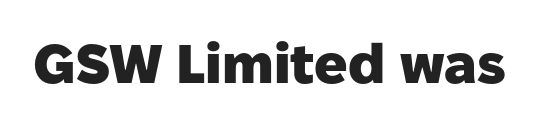
The image shows 55 px heavy sans-serif type, upright; set normal letter spacing, not underlined; low stroke contrast and a medium x-height.
